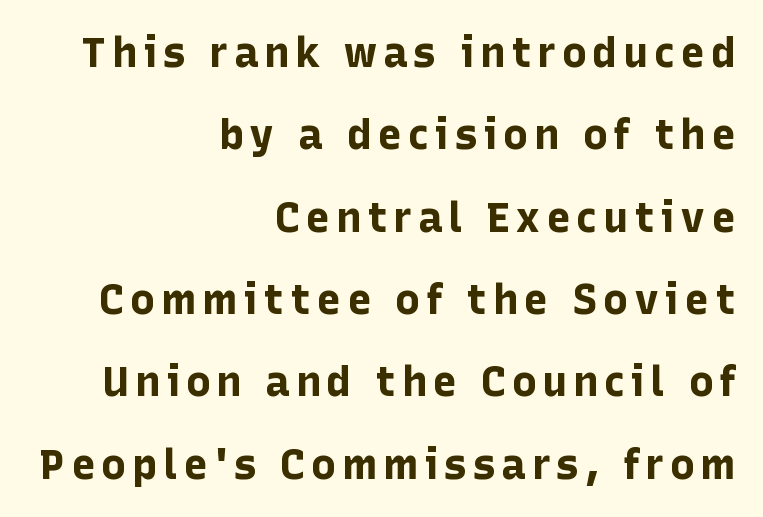
Is this a sans? Yes — the strokes have no serifs. Each line ends at the same right margin while the left side varies. Strokes here are thick enough to call this a true bold. A great deal of white space separates one row of letters from the next. Think of a printed novel: that variable character pitch is what you see here.
